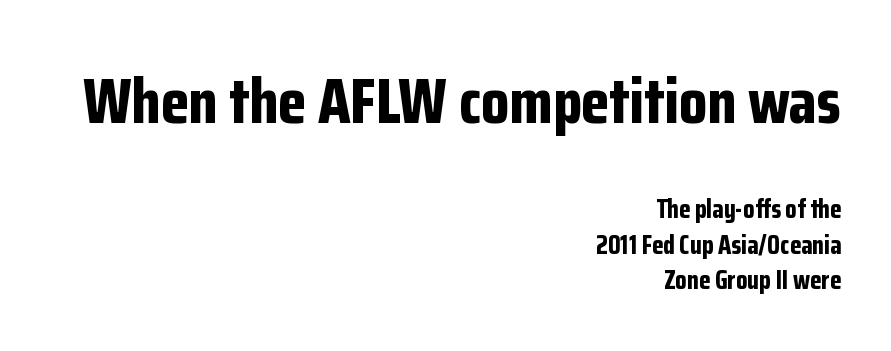
{"serif": "no", "italic": "no", "bold": "yes", "weight": "bold", "width": "condensed", "stroke_contrast": "low", "x_height": "medium", "monospaced": "no", "underline": "no", "align": "right", "line_spacing": "normal", "line_spacing_ratio": 1.36, "letter_spacing": "normal", "letter_spacing_em": 0.0, "larger_block": "first", "size_ratio": 2.46, "glyph_px": 64}
